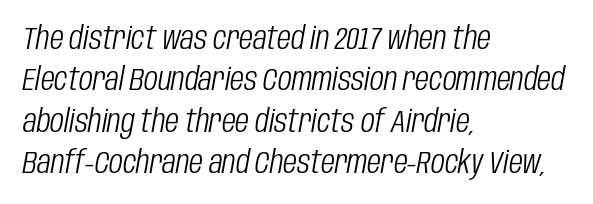
Check the space under the baseline: it is left empty. Each line starts at the same left margin while the right side varies. Think of a printed novel: that variable character pitch is what you see here. Weight class: somewhere from thin through regular. What stands out about the letter spacing? Nothing — it is the standard amount. The text carries the slant typical of an italic or oblique font.
